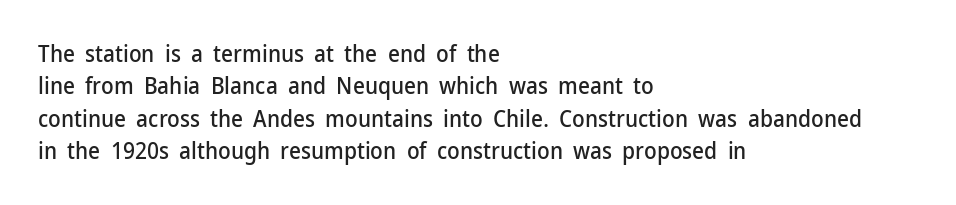
The image shows 23 px text type, upright; set left-aligned, normal line spacing (1.41x), normal letter spacing, not underlined.
